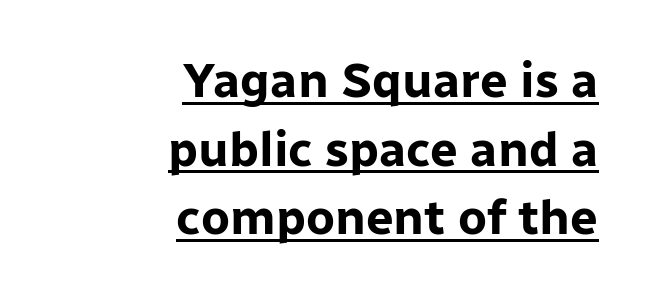
The lines in this sample share a right terminus and differ only in where they begin. The specimen reads as upright at a glance. Regarding serifs, this sample does without them. Glance below the letters and you will spot a drawn line. A full-strength bold gives these letters their thick strokes.
